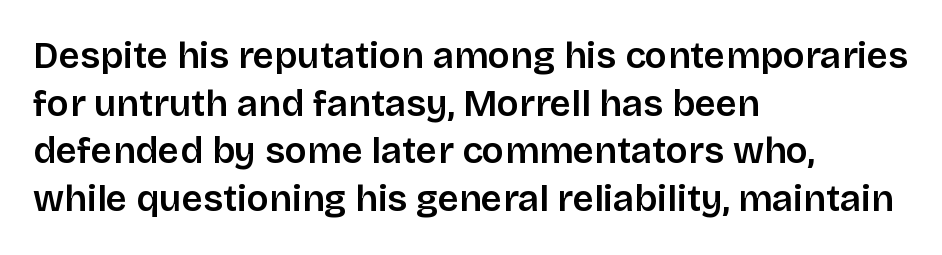
Every stem runs plumb, perpendicular to the baseline. Examine the stroke ends and you'll find no serifs. Varying glyph widths throughout — classic text-font behaviour. Beneath every word, the page is bare.
